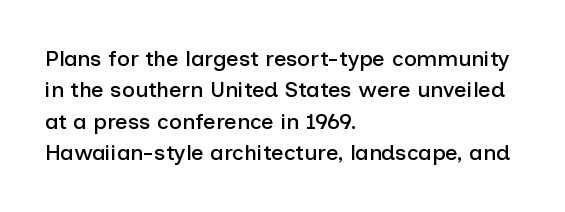
The image shows 22 px text type, upright; set left-aligned, normal line spacing (1.43x), normal letter spacing, not underlined.
